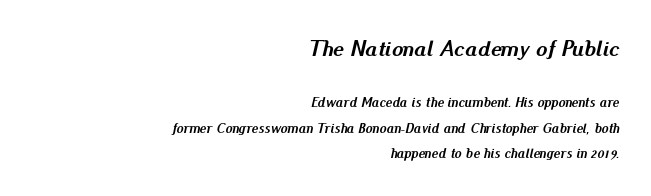
The image shows 23 px bold type, italic (leaning right); set right-aligned, line spacing 1.82x, normal letter spacing, not underlined; the first (top) block is 1.64x larger.
